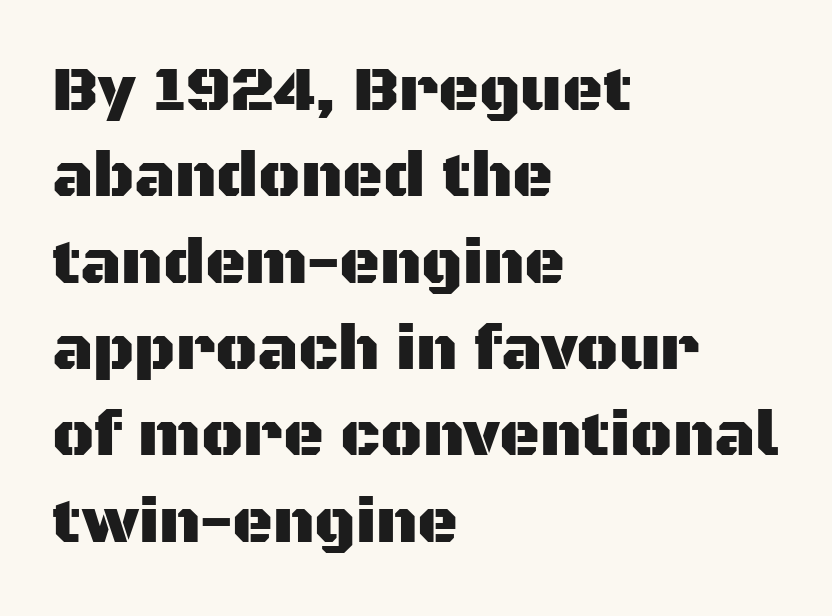
{"serif": "no", "italic": "no", "width": "normal", "stroke_contrast": "medium", "x_height": "large", "monospaced": "no", "underline": "no", "align": "left", "line_spacing": "normal", "line_spacing_ratio": 1.37, "letter_spacing": "normal", "letter_spacing_em": 0.0, "glyph_px": 63}
